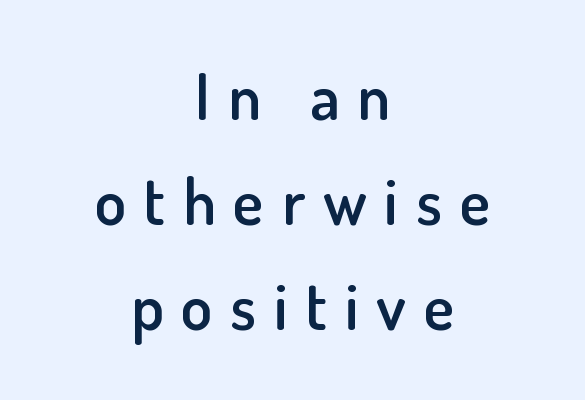
{"serif": "no", "italic": "no", "bold": "semi", "weight": "semibold", "width": "normal", "stroke_contrast": "low", "x_height": "small", "monospaced": "no", "underline": "no", "align": "center", "line_spacing": "normal", "line_spacing_ratio": 1.64, "letter_spacing": "wide", "letter_spacing_em": 0.28, "glyph_px": 64}
